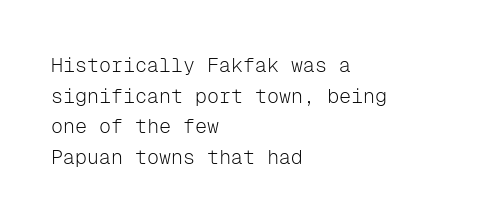
{"italic": "no", "bold": "no", "underline": "no", "align": "left", "line_spacing": "normal", "line_spacing_ratio": 1.53, "letter_spacing": "normal", "letter_spacing_em": 0.0, "glyph_px": 20}
